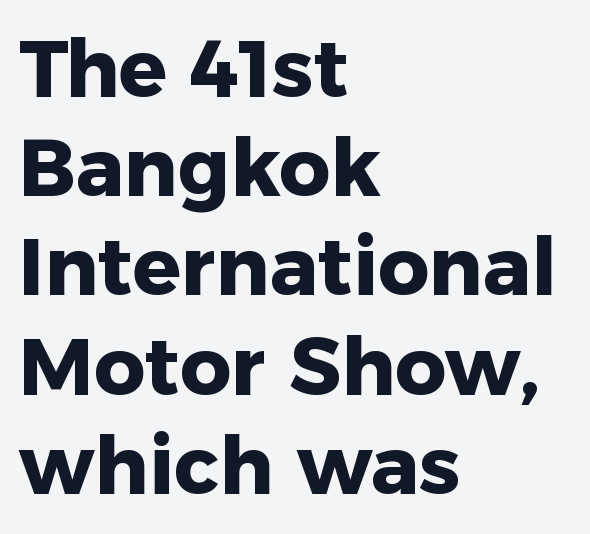
Q: Is the text bold? A: Yes.
Q: Is the text italic (slanted)? A: No, it is upright.
Q: Is the typeface a serif or a sans-serif typeface? A: Sans-serif.
Q: Is the text underlined? A: No.
Q: How is the paragraph aligned? A: Left-aligned.
Q: Is the spacing between letters normal or unusually wide? A: Normal.
Q: Width (condensed, normal, or wide)? A: Normal.
Q: Stroke contrast? A: Low.
Q: x-height? A: Medium.
Q: Monospaced? A: No.
